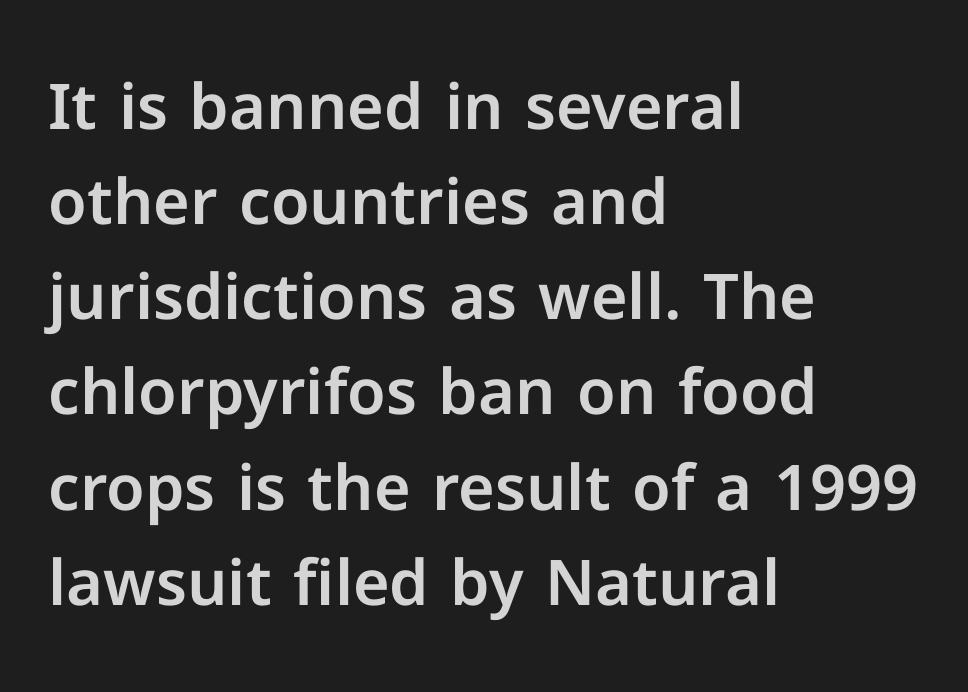
Q: Is the text italic (slanted)? A: No, it is upright.
Q: Is the typeface a serif or a sans-serif typeface? A: Sans-serif.
Q: Is the text underlined? A: No.
Q: How is the paragraph aligned? A: Left-aligned.
Q: Is the spacing between letters normal or unusually wide? A: Normal.
Q: Is the spacing between lines tight, normal or loose? A: Normal.
Q: Width (condensed, normal, or wide)? A: Normal.
Q: Stroke contrast? A: Low.
Q: x-height? A: Medium.
Q: Monospaced? A: No.
